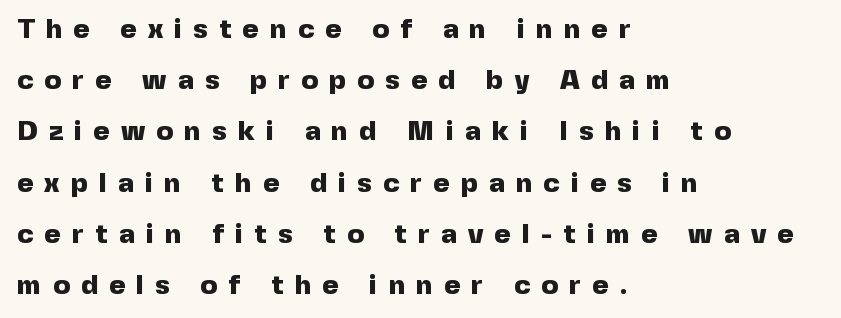
{"serif": "no", "italic": "no", "bold": "yes", "weight": "heavy", "width": "normal", "x_height": "medium", "monospaced": "no", "underline": "no", "align": "left", "line_spacing_ratio": 1.83, "letter_spacing": "wide", "letter_spacing_em": 0.4, "glyph_px": 28}
